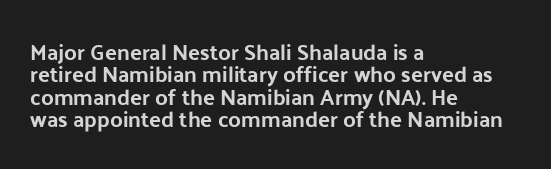
The foot of each line stays bare and open. Is there much room between lines? No — they nearly touch. Notice how the passage keeps a crisp vertical edge on the left only. Heavy, bold letterforms. Tracking here is standard; glyphs follow each other at the usual distance. No italicization has been applied; the sample stays upright.
